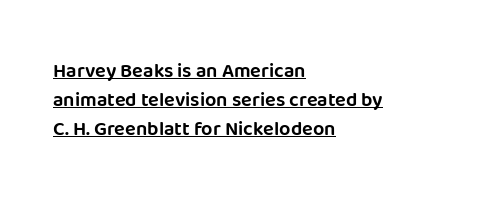
Q: Is the text italic (slanted)? A: No, it is upright.
Q: Is the text underlined? A: Yes.
Q: How is the paragraph aligned? A: Left-aligned.
Q: Is the spacing between letters normal or unusually wide? A: Normal.
Q: Is the spacing between lines tight, normal or loose? A: Normal.
